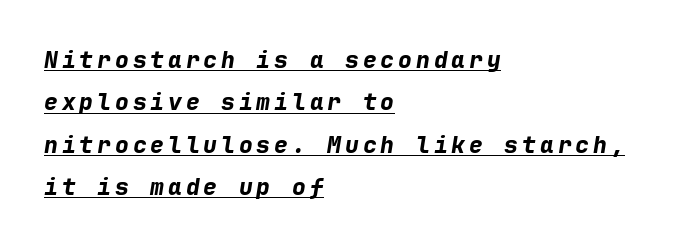
The image shows 23 px bold type, italic (leaning right); set left-aligned, line spacing 1.84x, underlined.
